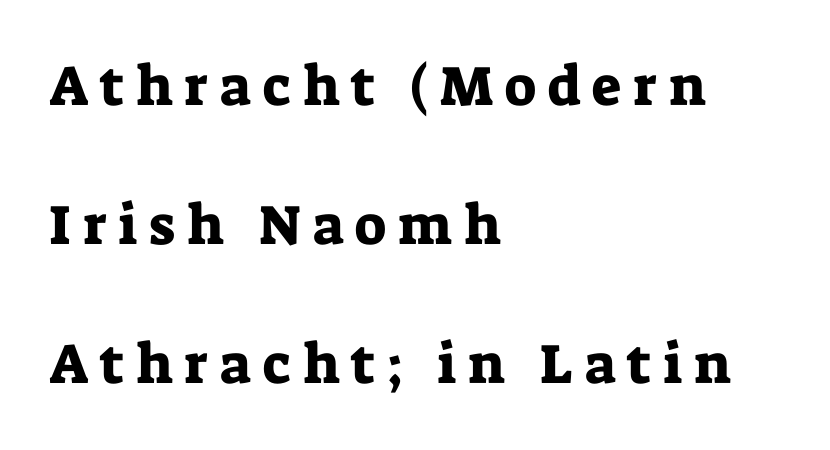
{"serif": "yes", "italic": "no", "width": "normal", "stroke_contrast": "low", "x_height": "medium", "monospaced": "no", "underline": "no", "align": "left", "line_spacing": "loose", "line_spacing_ratio": 2.48, "letter_spacing": "wide", "letter_spacing_em": 0.21, "glyph_px": 56}
